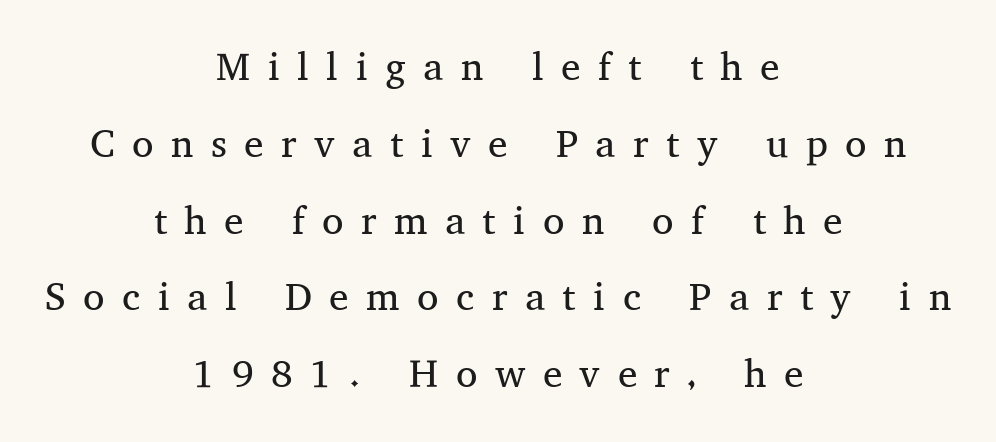
The image shows 39 px regular-weight serif type, upright; set centered, loose line spacing (1.97x), unusually wide letter spacing (+0.45 em), not underlined; medium stroke contrast and a medium x-height.
